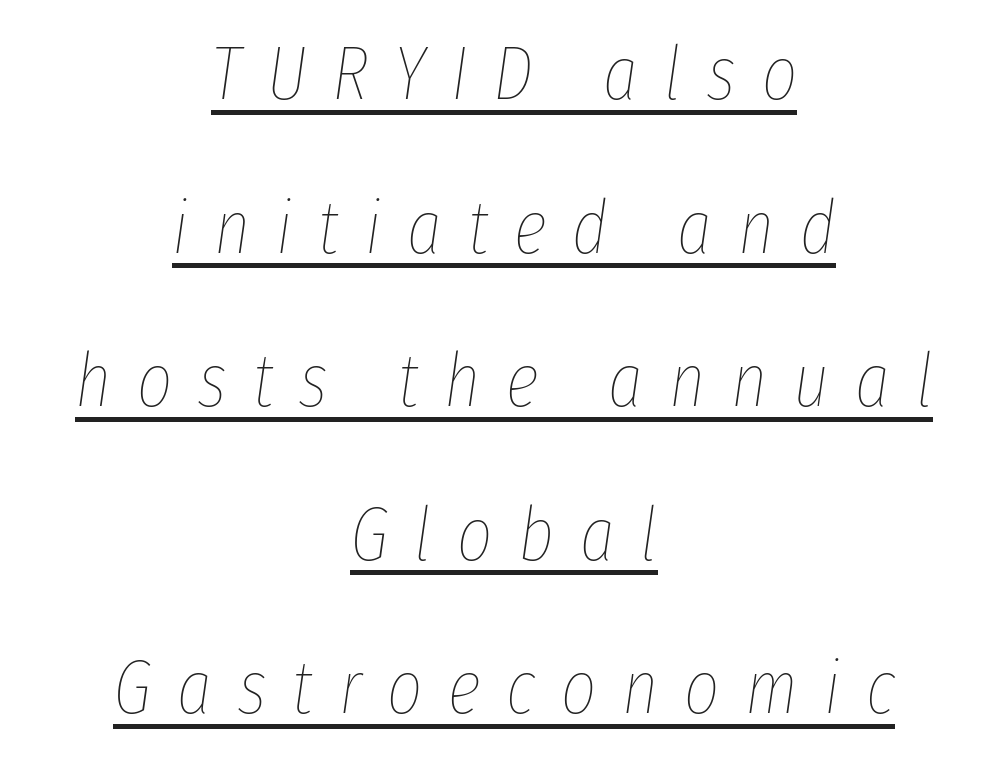
These glyphs show unthickened strokes, regular width or finer. In terms of letterspacing, this is a distinctly airy, spread setting. Is the type slanted? Yes — the strokes lean at a clear angle. Regarding leading, the lines here are spaced well apart. Caption: multi-line text, centered on the measure.
